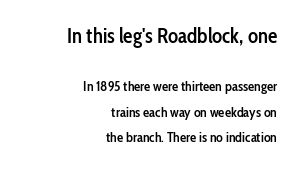
Q: Is the text bold? A: Semi-bold.
Q: Is the text italic (slanted)? A: No, it is upright.
Q: Is the text underlined? A: No.
Q: How is the paragraph aligned? A: Right-aligned.
Q: Is the spacing between letters normal or unusually wide? A: Normal.
Q: Which block of text is set in a larger size, the first (top) or the second (bottom)? A: The first (top) one.
